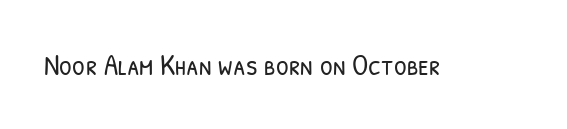
{"serif": "no", "bold": "no", "weight": "light", "width": "condensed", "stroke_contrast": "low", "x_height": "medium", "monospaced": "no", "underline": "no", "letter_spacing": "normal", "letter_spacing_em": 0.0, "glyph_px": 29}
